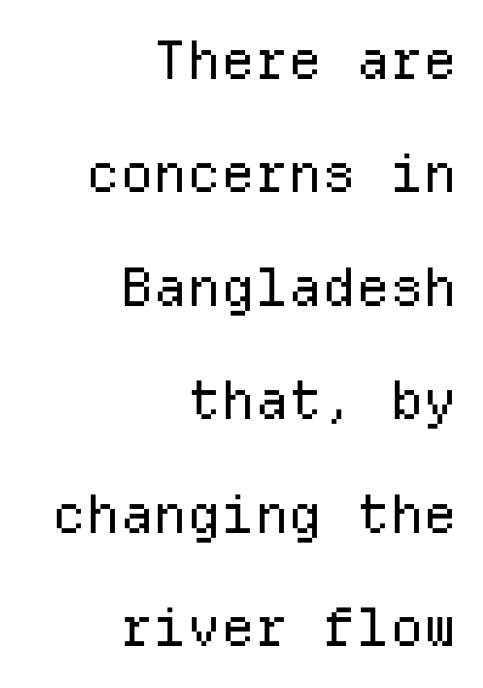
The image shows 53 px regular-weight sans-serif type, upright, monospaced; set right-aligned, loose line spacing (2.14x), normal letter spacing, not underlined; low stroke contrast and a medium x-height.
